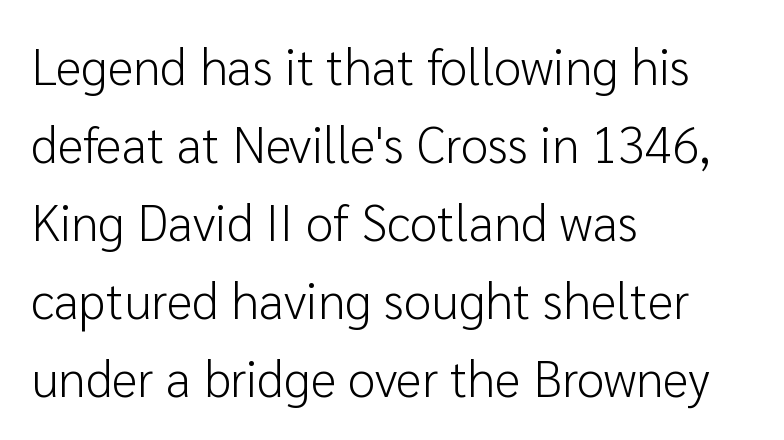
The image shows 50 px light sans-serif type, upright; set left-aligned, normal line spacing (1.56x), normal letter spacing, not underlined; low stroke contrast and a medium x-height.
